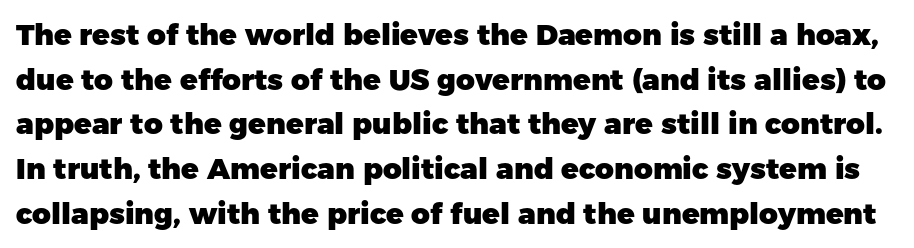
Think of a printed novel: that variable character pitch is what you see here. Typographic density is high because the face is bold. How would I describe the line gaps? Plain and ordinary. Examine the stroke ends and you'll find no serifs.
